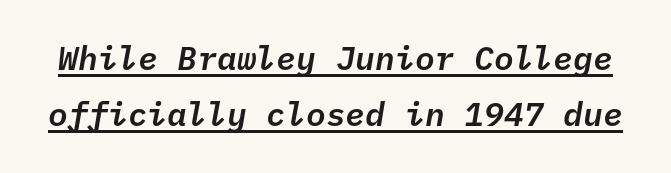
Q: Is the text italic (slanted)? A: Yes, it leans right by about 10 degrees.
Q: Is the text underlined? A: Yes.
Q: Is the spacing between letters normal or unusually wide? A: Normal.
Q: Width (condensed, normal, or wide)? A: Normal.
Q: Stroke contrast? A: Low.
Q: x-height? A: Medium.
Q: Monospaced? A: Yes.
